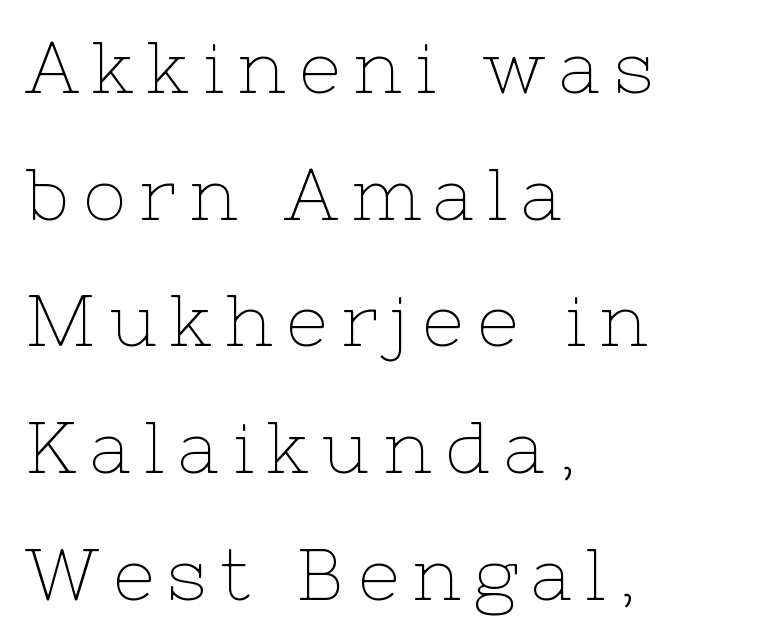
In terms of posture, this sample is upright. Is this a fixed-width face? No — the glyphs have proportional, varying widths. The paragraph shown leans on its left margin. Letters rest on an invisible, unmarked baseline. Note: serifs present on the glyphs. A light-to-regular cut is what we see here.
